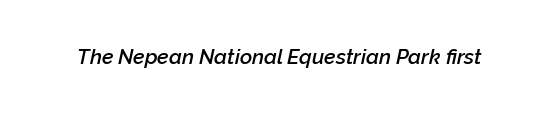
{"italic": "yes", "lean": "right", "slant_degrees": 12, "bold": "semi", "underline": "no", "letter_spacing": "normal", "letter_spacing_em": 0.0, "glyph_px": 21}
